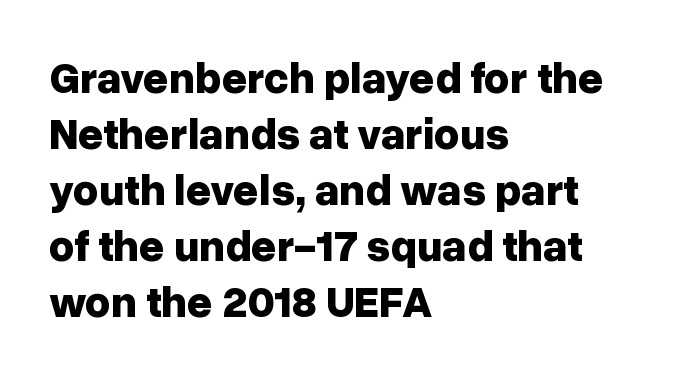
Q: Is the text bold? A: Yes.
Q: Is the text italic (slanted)? A: No, it is upright.
Q: Is the typeface a serif or a sans-serif typeface? A: Sans-serif.
Q: Is the text underlined? A: No.
Q: How is the paragraph aligned? A: Left-aligned.
Q: Is the spacing between letters normal or unusually wide? A: Normal.
Q: Is the spacing between lines tight, normal or loose? A: Normal.
Q: Width (condensed, normal, or wide)? A: Normal.
Q: Stroke contrast? A: Low.
Q: x-height? A: Medium.
Q: Monospaced? A: No.
